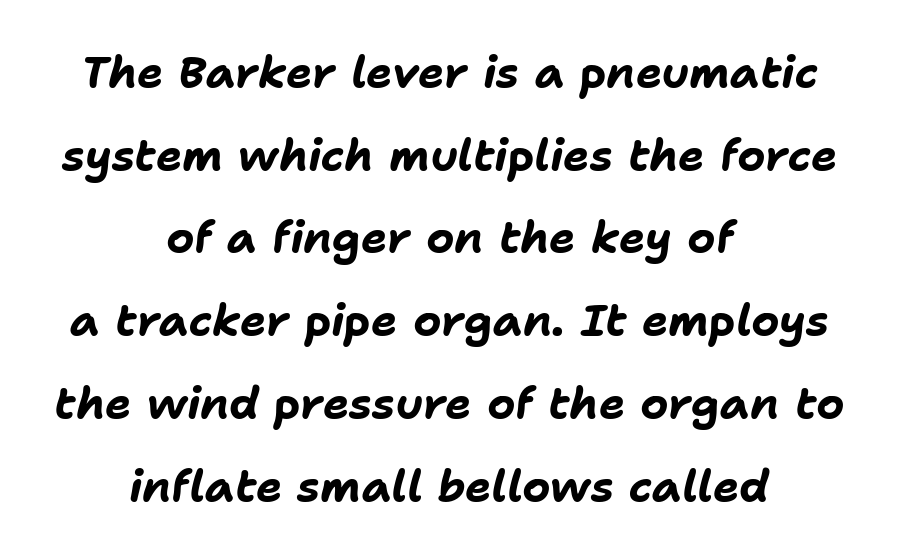
Q: Is the text bold? A: Yes.
Q: Is the text italic (slanted)? A: Yes, it leans right by about 11 degrees.
Q: Is the text underlined? A: No.
Q: How is the paragraph aligned? A: Centered.
Q: Is the spacing between letters normal or unusually wide? A: Normal.
Q: Width (condensed, normal, or wide)? A: Normal.
Q: Stroke contrast? A: Low.
Q: x-height? A: Medium.
Q: Monospaced? A: No.
